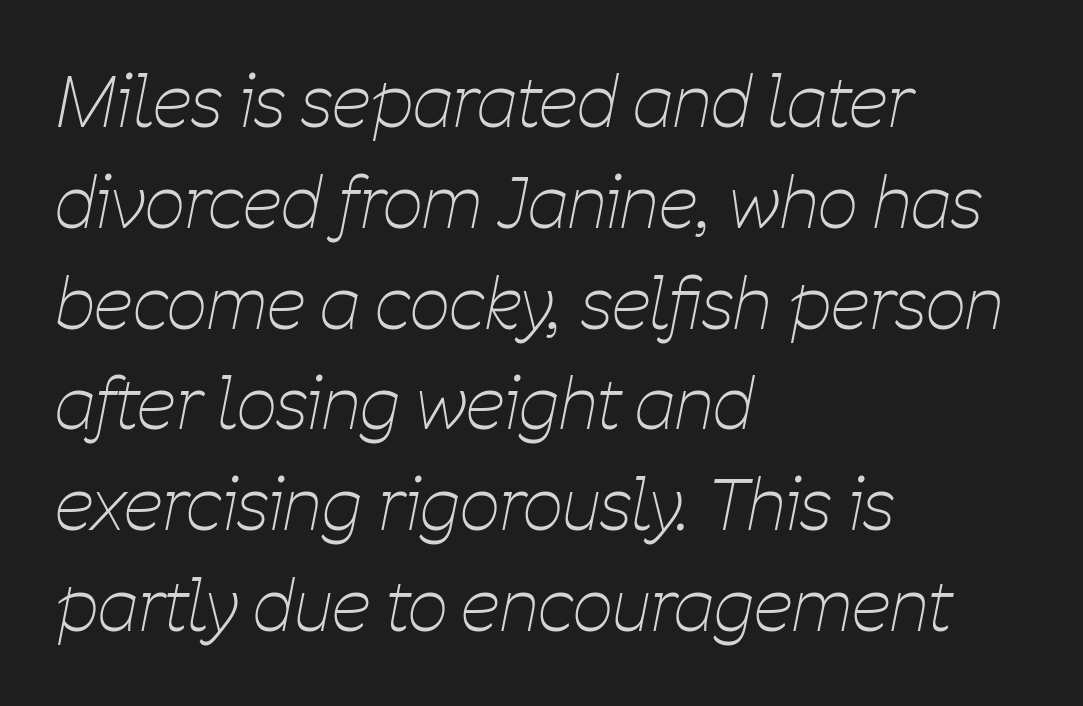
Descender tails drop into unmarked territory. Heaviness? Minimal to ordinary, like unemphasized prose. Inter-character spacing is left at the font's built-in metrics. Horizontally, the lines are justified to the leading edge only. Every character sits at an angle, as italics do.
